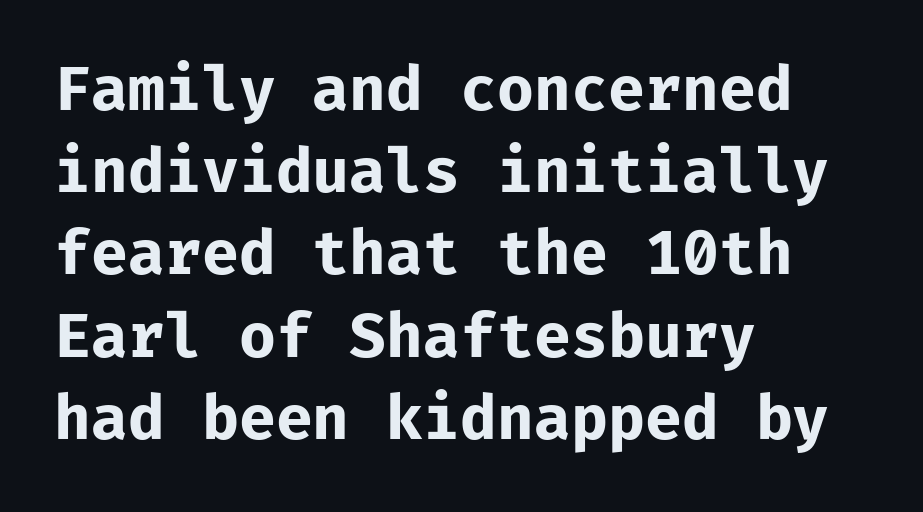
Q: Is the text bold? A: Yes.
Q: Is the text italic (slanted)? A: No, it is upright.
Q: Is the typeface a serif or a sans-serif typeface? A: Sans-serif.
Q: Is the text underlined? A: No.
Q: How is the paragraph aligned? A: Left-aligned.
Q: Is the spacing between letters normal or unusually wide? A: Normal.
Q: Is the spacing between lines tight, normal or loose? A: Normal.
Q: Width (condensed, normal, or wide)? A: Normal.
Q: Stroke contrast? A: Low.
Q: x-height? A: Medium.
Q: Monospaced? A: Yes.
